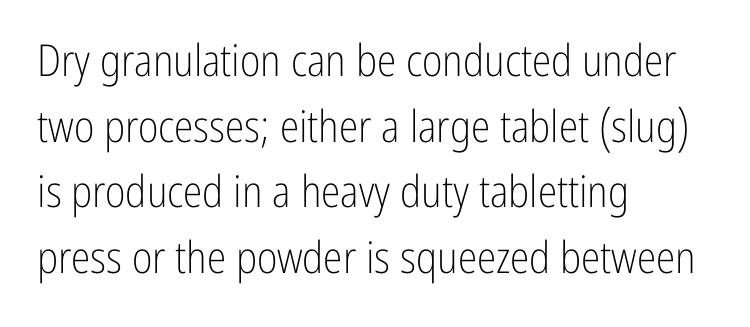
The block of text has a typical density, with ordinary space between rows. Alignment: flush left. The foot of each line stays bare and open. This rendering leaves character spacing at its baseline value. What kind of face is this? One without serifs — a sans. This is roman type, the default non-slanted kind.
